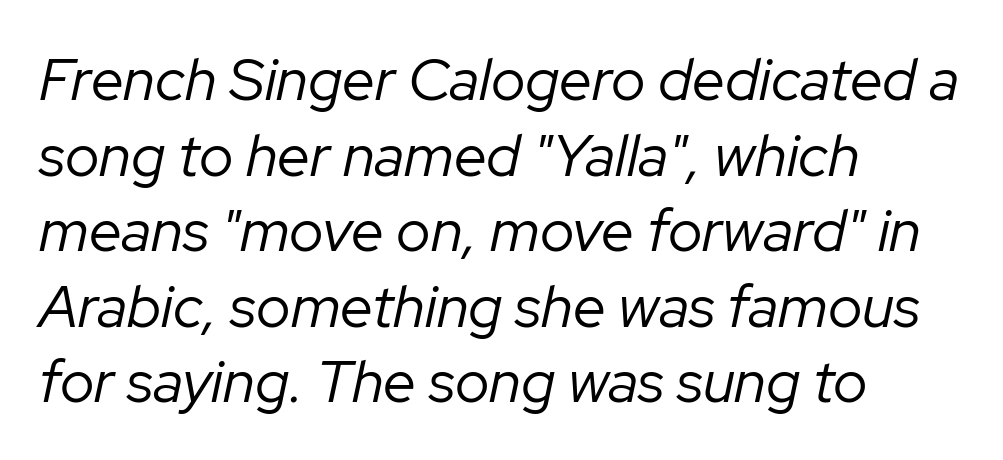
Only glyphs here, with clear space below each row. Weight: in the light-to-regular range. Successive baselines arrive at the customary interval. The typography opts for an oblique posture over an upright one.
